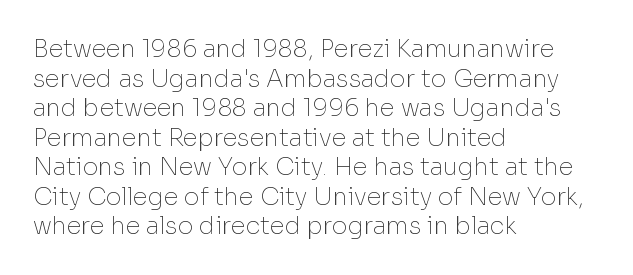
The image shows 24 px text type, upright; set left-aligned, line spacing 1.23x, normal letter spacing, not underlined.
